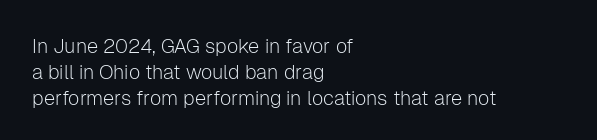
{"italic": "no", "bold": "no", "underline": "no", "align": "left", "line_spacing": "normal", "line_spacing_ratio": 1.29, "letter_spacing": "normal", "letter_spacing_em": 0.0, "glyph_px": 20}
